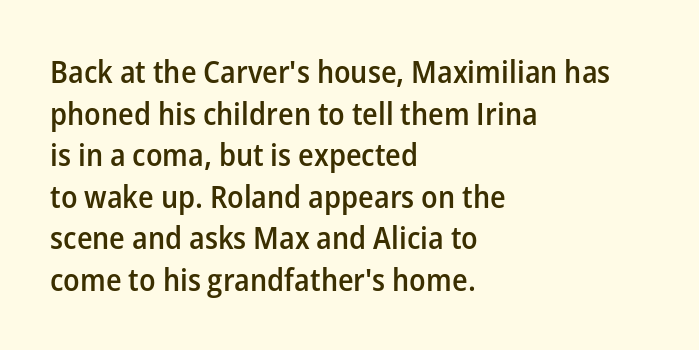
The image shows 31 px semibold sans-serif type, upright; set left-aligned, normal line spacing (1.34x), normal letter spacing, not underlined; low stroke contrast and a medium x-height.
